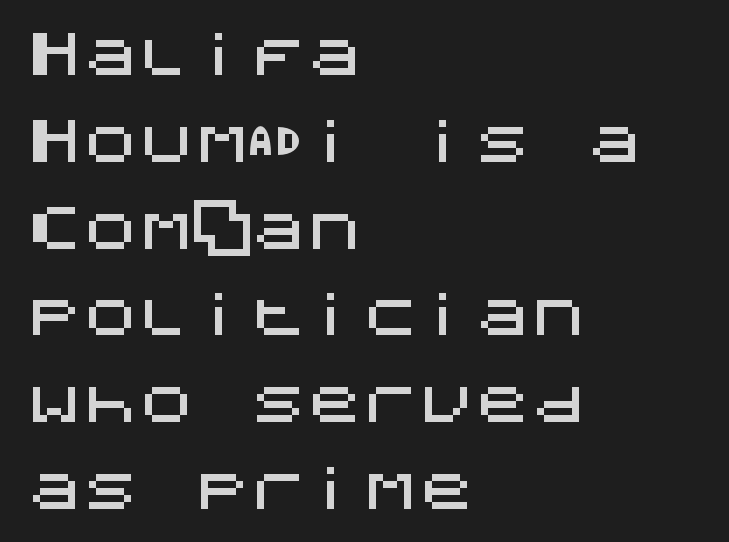
{"serif": "no", "italic": "no", "width": "normal", "stroke_contrast": "medium", "x_height": "large", "underline": "no", "align": "left", "line_spacing": "normal", "line_spacing_ratio": 1.55, "letter_spacing": "normal", "letter_spacing_em": 0.0, "glyph_px": 56}
